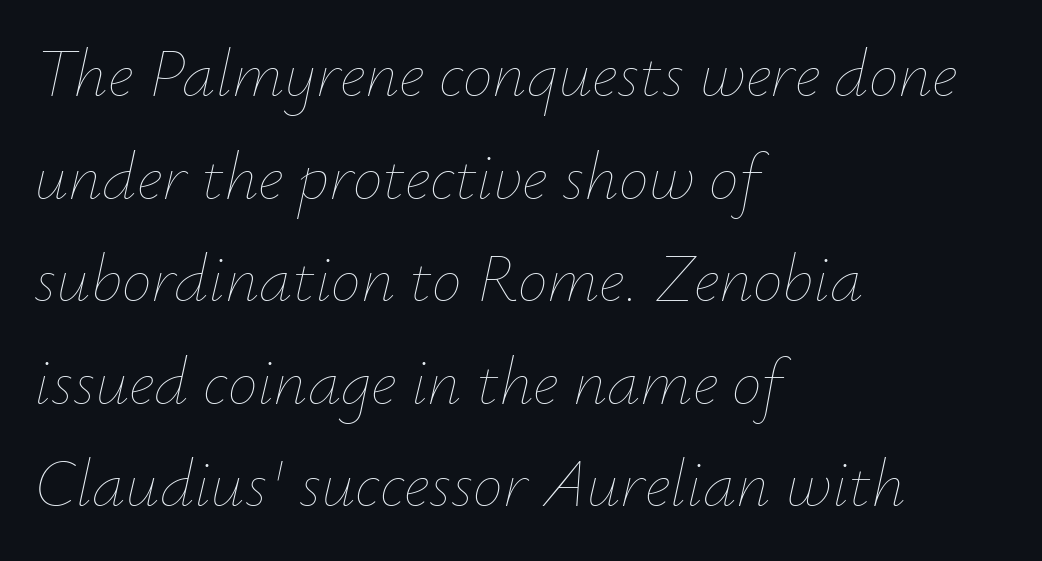
Q: Is the text bold? A: No.
Q: Is the text italic (slanted)? A: Yes, it leans right by about 12 degrees.
Q: Is the text underlined? A: No.
Q: How is the paragraph aligned? A: Left-aligned.
Q: Is the spacing between letters normal or unusually wide? A: Normal.
Q: Is the spacing between lines tight, normal or loose? A: Normal.
Q: Width (condensed, normal, or wide)? A: Normal.
Q: Stroke contrast? A: Low.
Q: x-height? A: Small.
Q: Monospaced? A: No.
